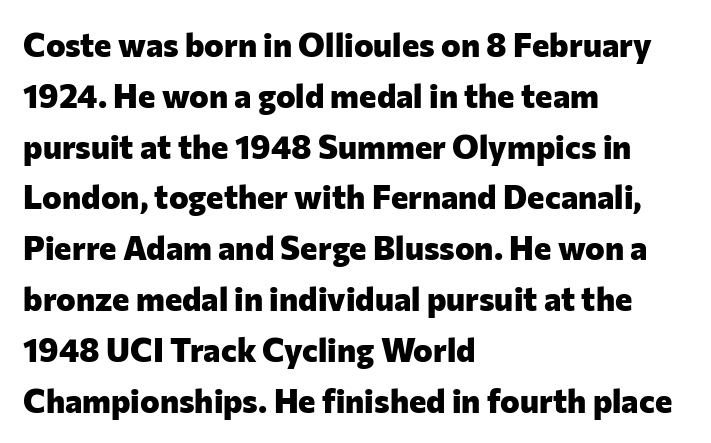
The image shows 33 px heavy sans-serif type, upright; set left-aligned, normal line spacing (1.54x), normal letter spacing, not underlined; low stroke contrast and a medium x-height.
